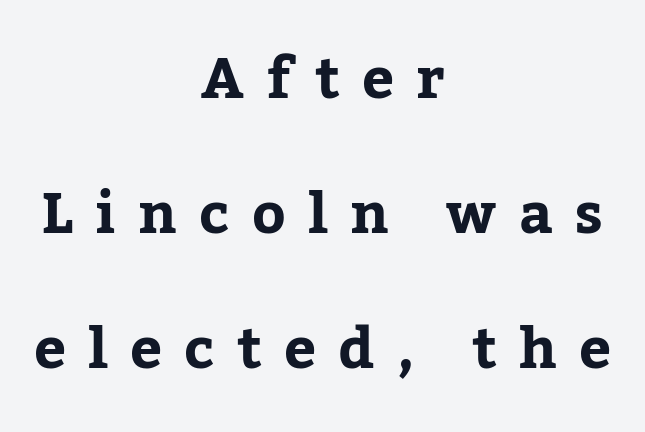
The image shows 57 px serif type, upright; set centered, loose line spacing (2.37x), unusually wide letter spacing (+0.39 em), not underlined; low stroke contrast and a medium x-height.
